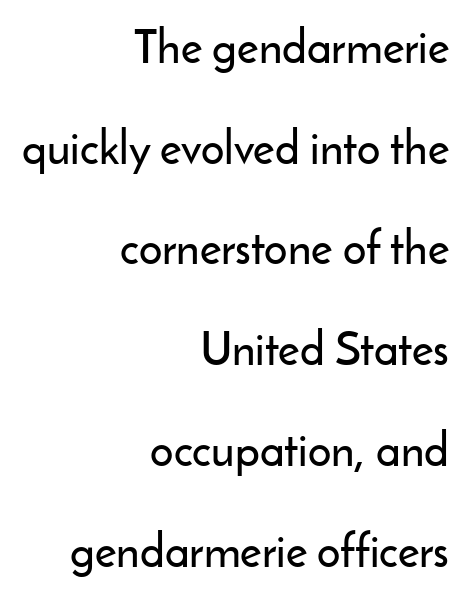
{"serif": "no", "italic": "no", "width": "normal", "stroke_contrast": "low", "x_height": "small", "monospaced": "no", "underline": "no", "align": "right", "line_spacing": "loose", "line_spacing_ratio": 2.19, "letter_spacing": "normal", "letter_spacing_em": 0.0, "glyph_px": 46}
